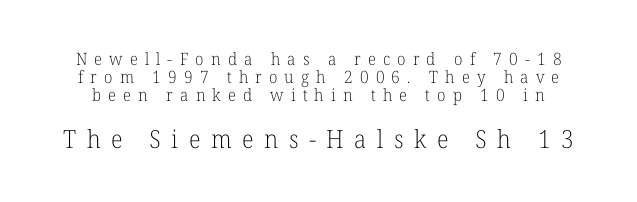
Unmarked baselines from the first word to the last. Quick note: interline space is minimal. Each word looks stretched out because of the extra space between its letters. The characters are drawn with everyday or finer stroke widths.
